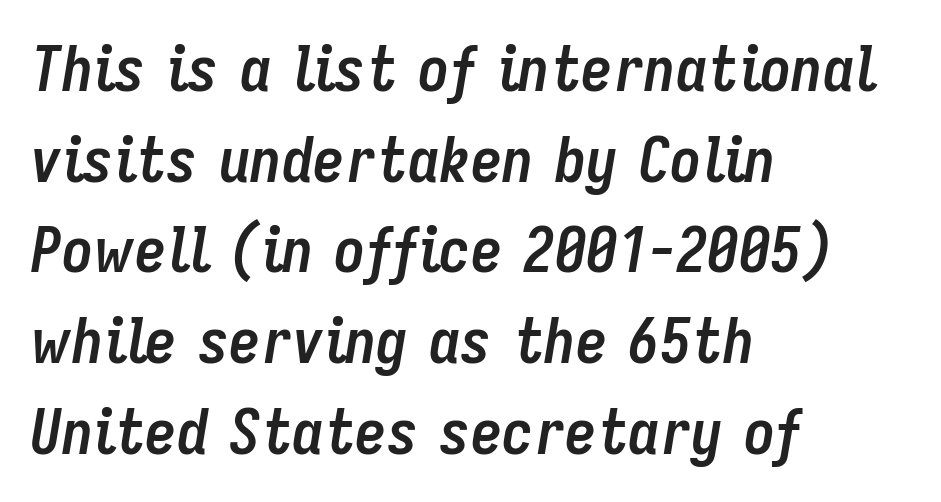
The image shows 63 px semibold, condensed type, italic (leaning right); set left-aligned, normal line spacing (1.44x), normal letter spacing, not underlined; low stroke contrast and a medium x-height.
